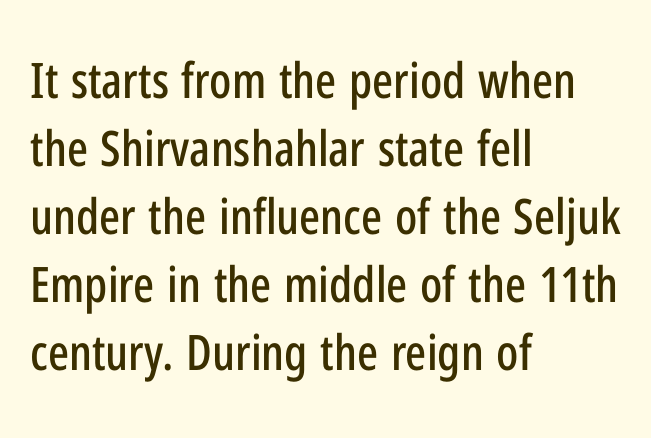
The image shows 49 px condensed sans-serif type, upright; set left-aligned, normal line spacing (1.39x), normal letter spacing, not underlined; low stroke contrast and a medium x-height.
